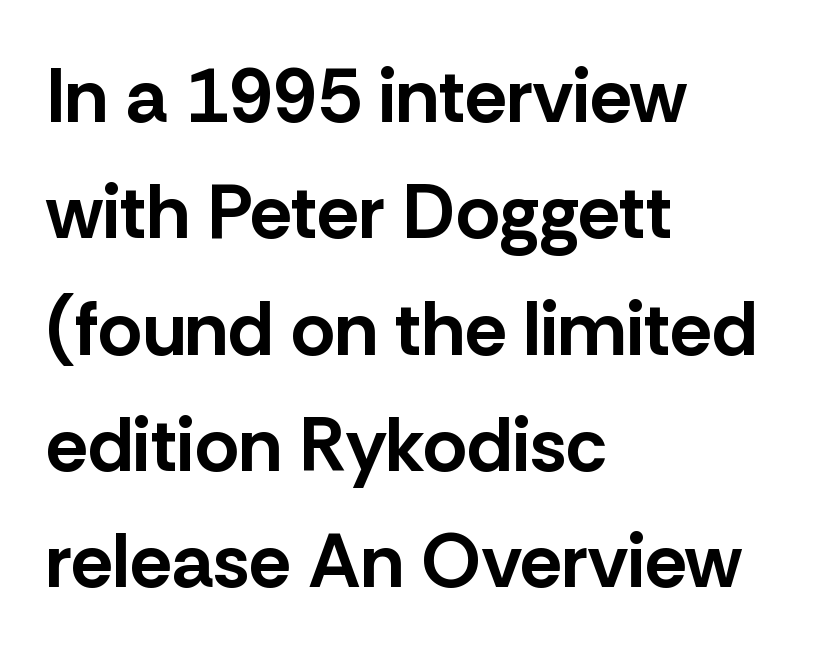
Heavy, bold letterforms. The type family on display is of the sans-serif kind. Quick note: interline space is typical. Visually the block forms a straight wall on the left and a jagged coastline on the right. Short note: letters normally spaced.
